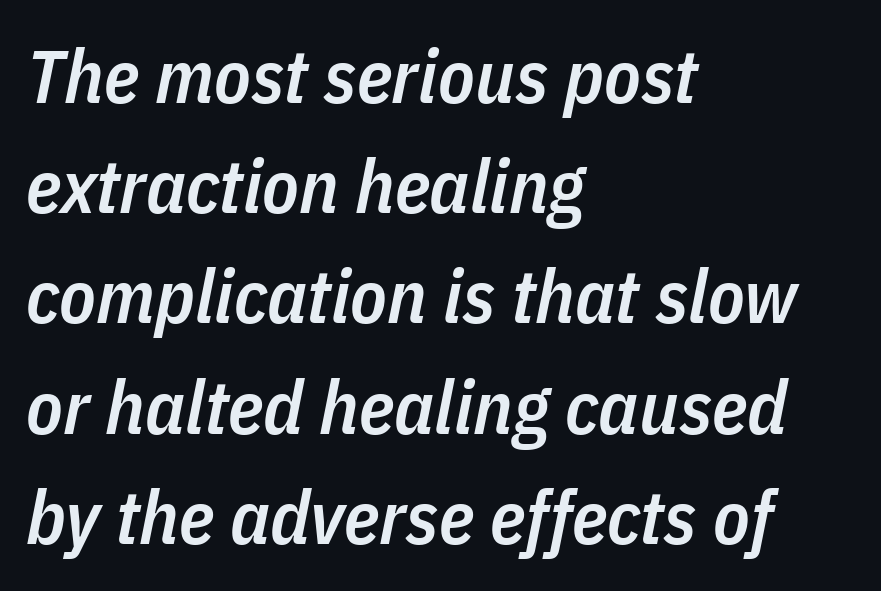
Q: Is the text bold? A: Semi-bold.
Q: Is the text italic (slanted)? A: Yes, it leans right by about 11 degrees.
Q: Is the text underlined? A: No.
Q: How is the paragraph aligned? A: Left-aligned.
Q: Is the spacing between letters normal or unusually wide? A: Normal.
Q: Is the spacing between lines tight, normal or loose? A: Normal.
Q: Width (condensed, normal, or wide)? A: Condensed.
Q: Stroke contrast? A: Low.
Q: x-height? A: Medium.
Q: Monospaced? A: No.
